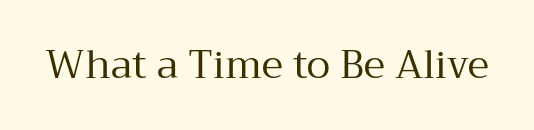
{"serif": "yes", "italic": "no", "bold": "no", "weight": "regular", "width": "normal", "stroke_contrast": "medium", "x_height": "medium", "monospaced": "no", "underline": "no", "letter_spacing": "normal", "letter_spacing_em": 0.0, "glyph_px": 39}
